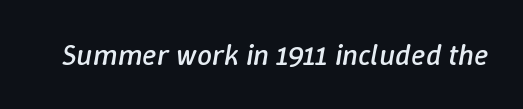
The face used here is proportionally spaced, like ordinary book or web type. Nothing unusual about the tracking: characters are spaced as the font intends. You can tell it's italic because the verticals aren't actually vertical. These glyphs show unthickened strokes, regular width or finer. Quick note: underline off.
